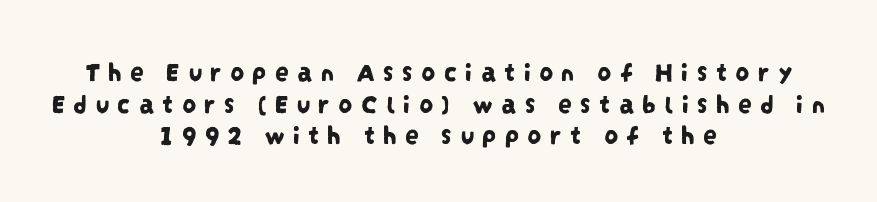
Q: Is the typeface a serif or a sans-serif typeface? A: Sans-serif.
Q: Is the text underlined? A: No.
Q: How is the paragraph aligned? A: Centered.
Q: Is the spacing between letters normal or unusually wide? A: Unusually wide.
Q: Is the spacing between lines tight, normal or loose? A: Tight.
Q: Width (condensed, normal, or wide)? A: Condensed.
Q: Stroke contrast? A: Low.
Q: x-height? A: Large.
Q: Monospaced? A: No.
